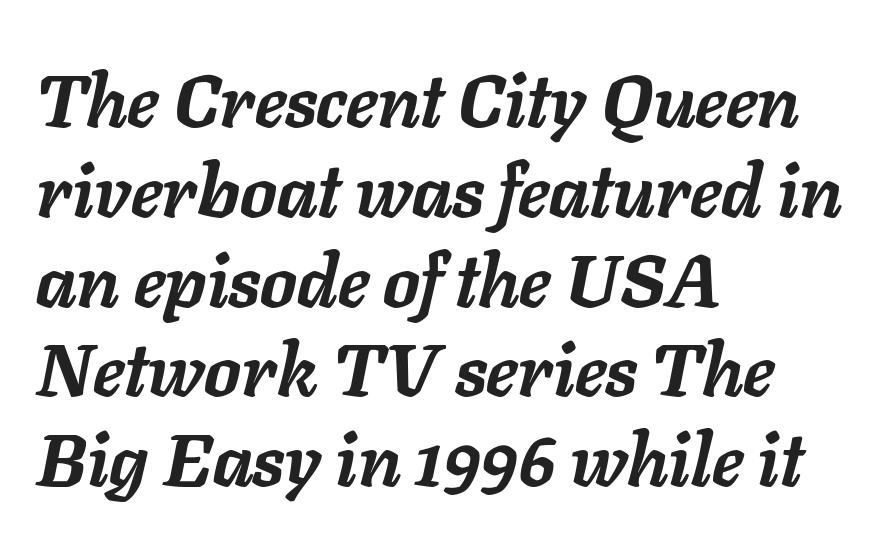
The space beneath each line is pristine and unruled. The passage shown is typed in a proportional face where columns would drift. The lettering tilts uniformly, giving the passage an italic look. What weight is shown? A full bold with thick strokes.
